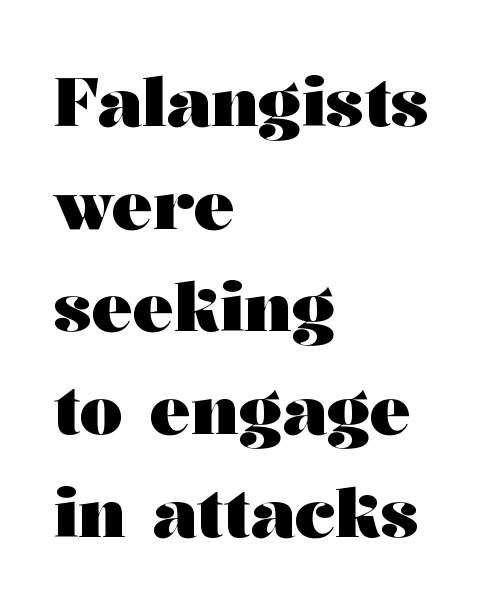
{"serif": "yes", "italic": "no", "bold": "yes", "weight": "heavy", "width": "wide", "stroke_contrast": "medium", "x_height": "medium", "monospaced": "no", "underline": "no", "align": "left", "line_spacing": "normal", "line_spacing_ratio": 1.51, "letter_spacing": "normal", "letter_spacing_em": 0.0, "glyph_px": 68}
